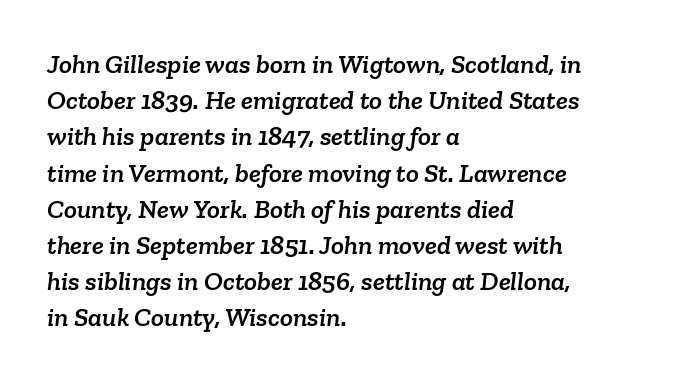
{"underline": "no", "align": "left", "line_spacing": "normal", "line_spacing_ratio": 1.34, "letter_spacing": "normal", "letter_spacing_em": 0.0, "glyph_px": 27}
